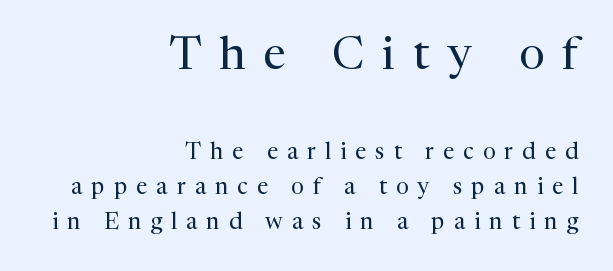
{"serif": "yes", "italic": "no", "bold": "no", "weight": "regular", "width": "normal", "stroke_contrast": "medium", "x_height": "medium", "monospaced": "no", "underline": "no", "align": "right", "line_spacing": "normal", "line_spacing_ratio": 1.52, "letter_spacing": "wide", "letter_spacing_em": 0.39, "larger_block": "first", "size_ratio": 2.0, "glyph_px": 46}
